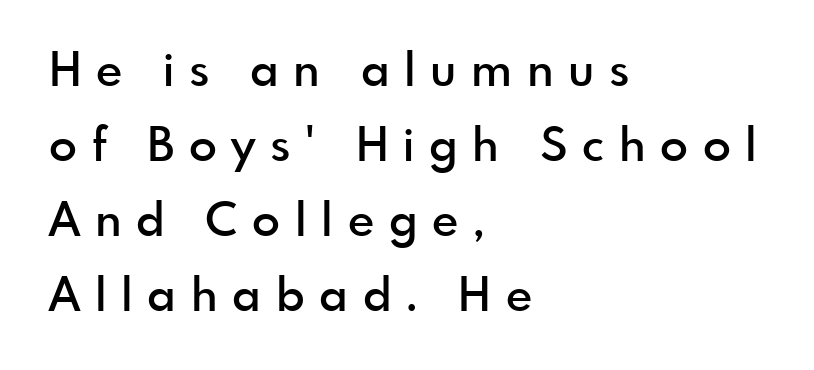
Q: Is the text bold? A: Semi-bold.
Q: Is the text italic (slanted)? A: No, it is upright.
Q: Is the typeface a serif or a sans-serif typeface? A: Sans-serif.
Q: Is the text underlined? A: No.
Q: How is the paragraph aligned? A: Left-aligned.
Q: Is the spacing between letters normal or unusually wide? A: Unusually wide.
Q: Is the spacing between lines tight, normal or loose? A: Normal.
Q: Width (condensed, normal, or wide)? A: Normal.
Q: x-height? A: Small.
Q: Monospaced? A: No.
